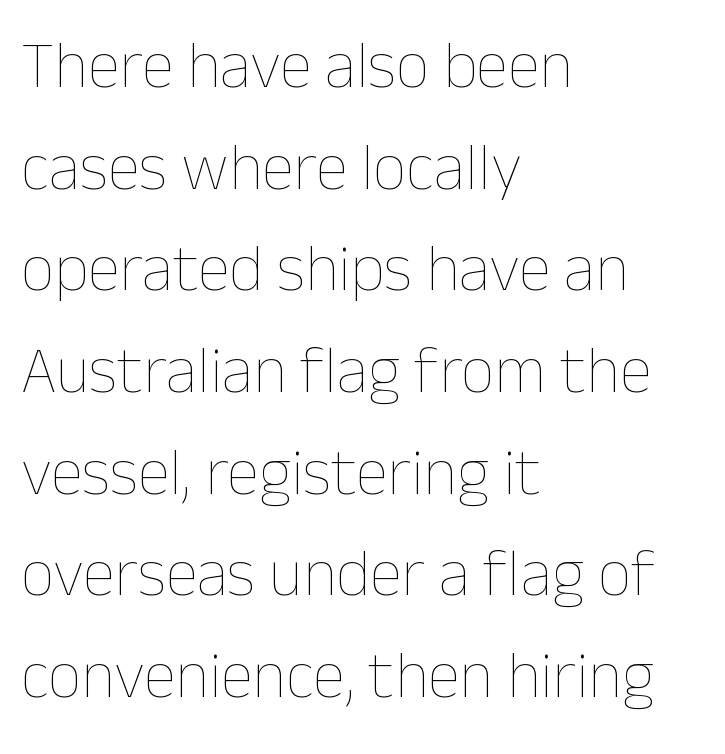
Rule under the text: the space is simply empty. Standard letterfit; no display-style spreading of the glyphs. Notice how the stems are strictly vertical — no italics here. The setting favours the left margin, as ordinary paragraphs usually do. The typesetting does not lean heavy: it is not bold. Proportional: the letters do not fall into vertical columns.
